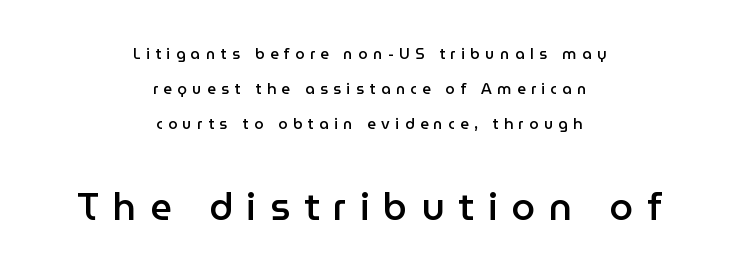
These lines were composed using upright roman letters. Each row of text sits above clean, open space. The lower block of text is set noticeably larger than the block above it. What's the leading like? Stretched, with rows far apart. Think of a printed novel: that variable character pitch is what you see here.
